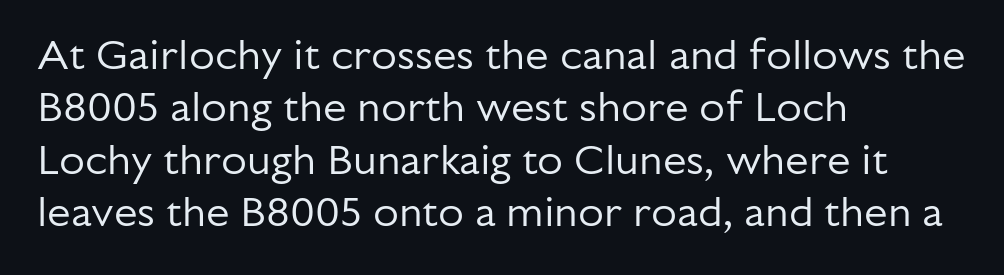
Q: Is the text bold? A: No.
Q: Is the text italic (slanted)? A: No, it is upright.
Q: Is the typeface a serif or a sans-serif typeface? A: Sans-serif.
Q: Is the text underlined? A: No.
Q: How is the paragraph aligned? A: Left-aligned.
Q: Is the spacing between letters normal or unusually wide? A: Normal.
Q: Is the spacing between lines tight, normal or loose? A: Normal.
Q: Width (condensed, normal, or wide)? A: Normal.
Q: Stroke contrast? A: Low.
Q: x-height? A: Medium.
Q: Monospaced? A: No.
